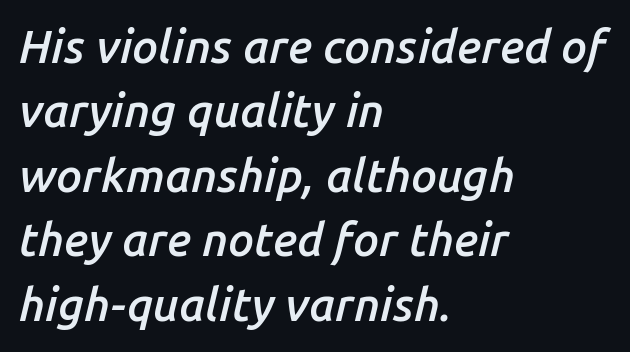
Q: Is the text bold? A: Semi-bold.
Q: Is the text italic (slanted)? A: Yes, it leans right by about 14 degrees.
Q: Is the text underlined? A: No.
Q: How is the paragraph aligned? A: Left-aligned.
Q: Is the spacing between letters normal or unusually wide? A: Normal.
Q: Is the spacing between lines tight, normal or loose? A: Normal.
Q: Width (condensed, normal, or wide)? A: Normal.
Q: Stroke contrast? A: Low.
Q: x-height? A: Medium.
Q: Monospaced? A: No.
